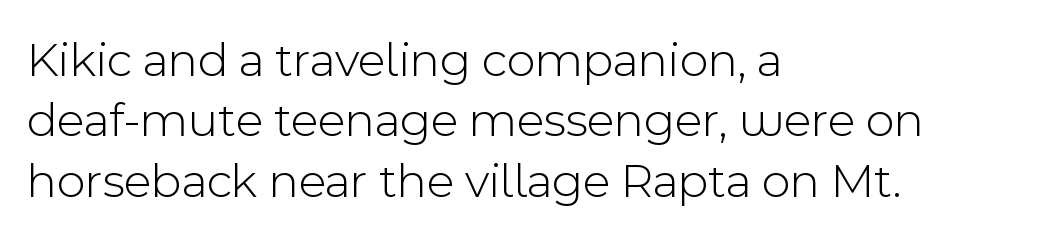
The image shows 50 px light sans-serif type, upright; set left-aligned, line spacing 1.21x, normal letter spacing, not underlined; a medium x-height.
